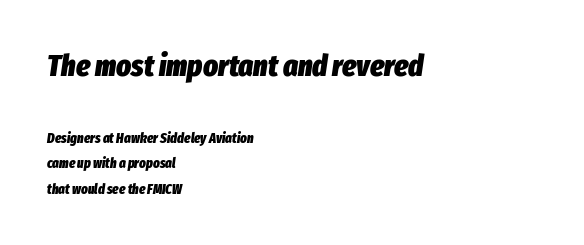
{"italic": "yes", "lean": "right", "slant_degrees": 8, "bold": "yes", "weight": "heavy", "width": "condensed", "stroke_contrast": "low", "x_height": "medium", "monospaced": "no", "underline": "no", "align": "left", "line_spacing_ratio": 1.83, "letter_spacing": "normal", "letter_spacing_em": 0.0, "larger_block": "first", "size_ratio": 2.21, "glyph_px": 31}
